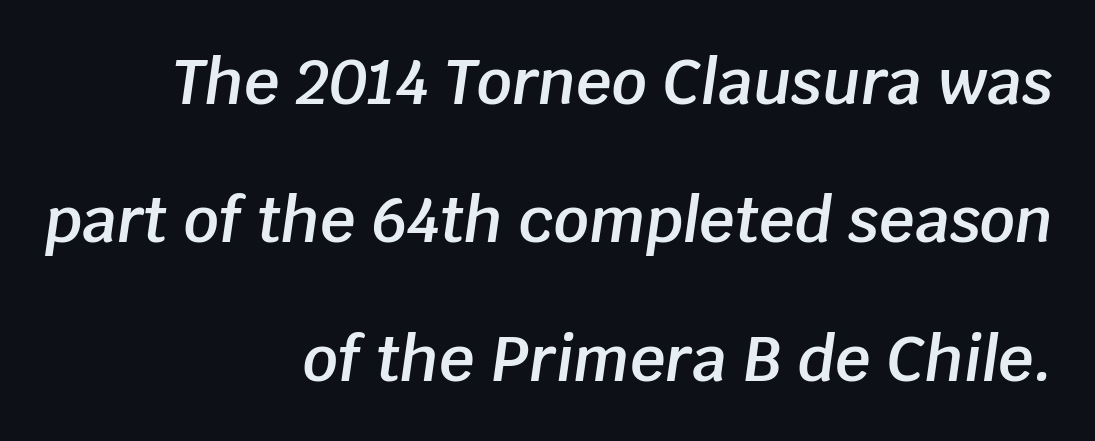
The image shows 62 px semibold type, italic (leaning right); set right-aligned, loose line spacing (2.23x), normal letter spacing, not underlined; low stroke contrast and a large x-height.
